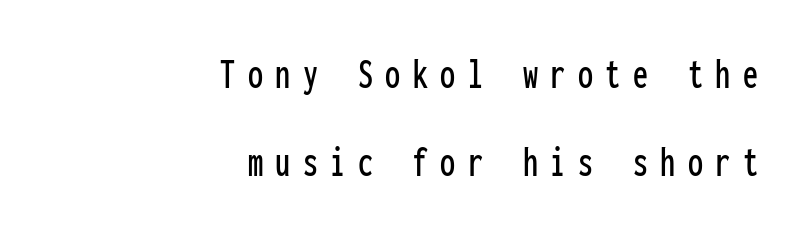
{"serif": "no", "italic": "no", "width": "condensed", "stroke_contrast": "low", "x_height": "medium", "monospaced": "yes", "underline": "no", "align": "right", "line_spacing": "loose", "line_spacing_ratio": 2.05, "letter_spacing": "wide", "letter_spacing_em": 0.29, "glyph_px": 43}
